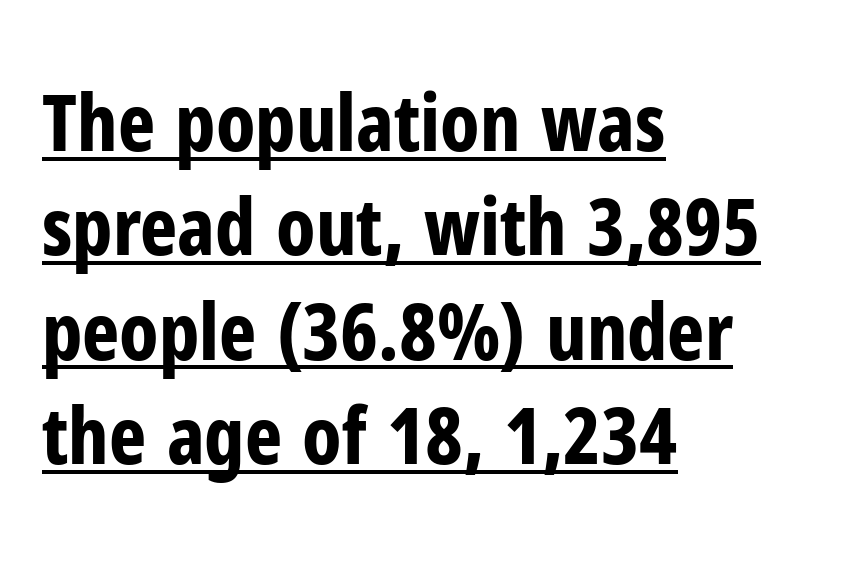
Looks like regular typesetting: each glyph gets only the width it needs. Pretty heavy lettering here — definitely bold. The lettering stays uniformly vertical, giving the passage a roman look. The tracking reads as untouched default to a designer's eye.
